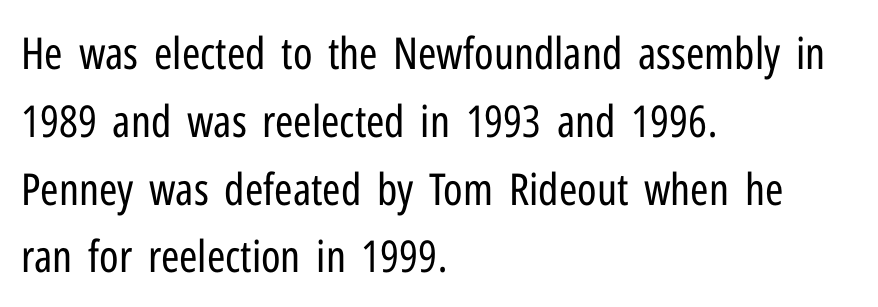
Q: Is the text bold? A: No.
Q: Is the text italic (slanted)? A: No, it is upright.
Q: Is the typeface a serif or a sans-serif typeface? A: Sans-serif.
Q: Is the text underlined? A: No.
Q: How is the paragraph aligned? A: Left-aligned.
Q: Is the spacing between letters normal or unusually wide? A: Normal.
Q: Is the spacing between lines tight, normal or loose? A: Normal.
Q: Width (condensed, normal, or wide)? A: Condensed.
Q: Stroke contrast? A: Low.
Q: x-height? A: Medium.
Q: Monospaced? A: No.
